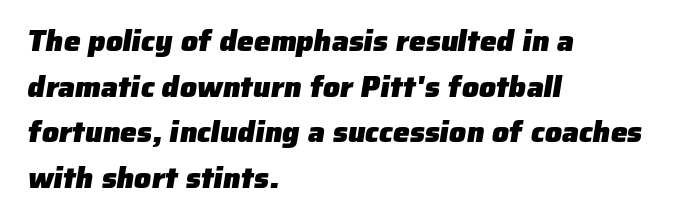
The image shows 30 px heavy sans-serif type; set left-aligned, normal line spacing (1.52x), normal letter spacing, not underlined; low stroke contrast and a medium x-height.
